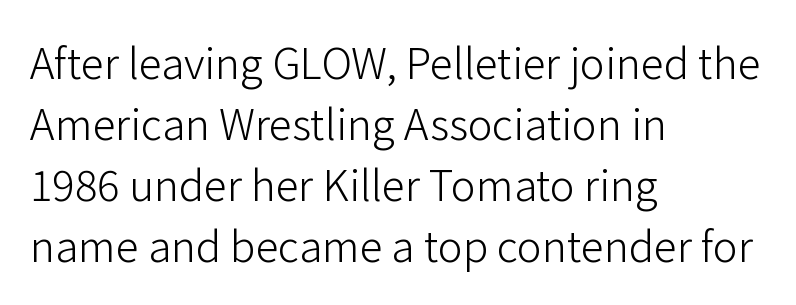
Q: Is the text bold? A: No.
Q: Is the text italic (slanted)? A: No, it is upright.
Q: Is the typeface a serif or a sans-serif typeface? A: Sans-serif.
Q: Is the text underlined? A: No.
Q: How is the paragraph aligned? A: Left-aligned.
Q: Is the spacing between letters normal or unusually wide? A: Normal.
Q: Is the spacing between lines tight, normal or loose? A: Normal.
Q: Width (condensed, normal, or wide)? A: Normal.
Q: Stroke contrast? A: Low.
Q: x-height? A: Medium.
Q: Monospaced? A: No.
